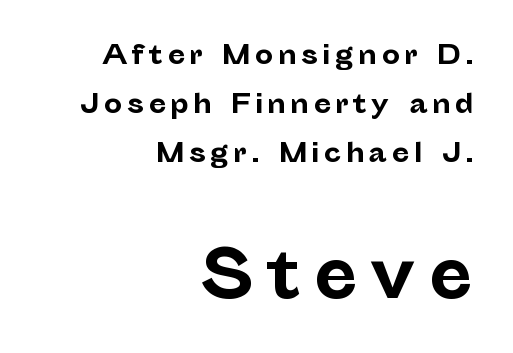
{"serif": "no", "italic": "no", "bold": "yes", "weight": "bold", "width": "normal", "stroke_contrast": "low", "x_height": "medium", "monospaced": "no", "underline": "no", "align": "right", "line_spacing_ratio": 1.89, "larger_block": "second", "size_ratio": 2.5, "glyph_px": 65}
